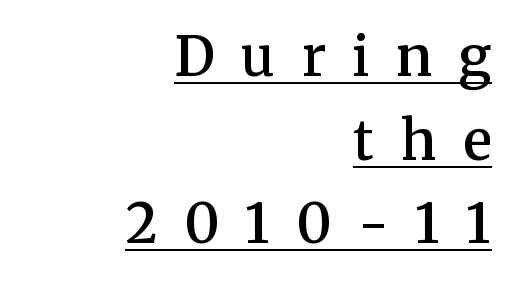
{"serif": "yes", "italic": "no", "bold": "semi", "weight": "semibold", "width": "normal", "stroke_contrast": "medium", "x_height": "medium", "monospaced": "no", "underline": "yes", "align": "right", "line_spacing": "normal", "line_spacing_ratio": 1.55, "letter_spacing": "wide", "letter_spacing_em": 0.49, "glyph_px": 54}
